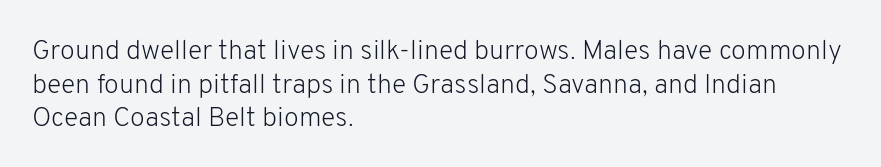
Q: Is the text bold? A: No.
Q: Is the text italic (slanted)? A: No, it is upright.
Q: Is the text underlined? A: No.
Q: How is the paragraph aligned? A: Left-aligned.
Q: Is the spacing between letters normal or unusually wide? A: Normal.
Q: Is the spacing between lines tight, normal or loose? A: Normal.
